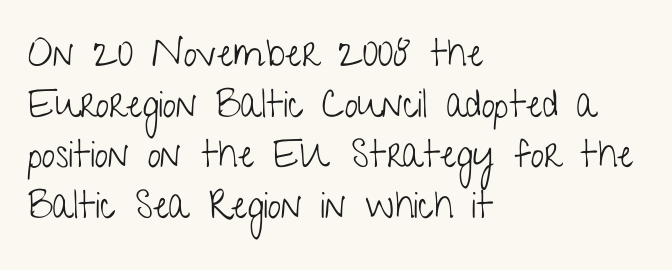
Q: Is the text bold? A: No.
Q: Is the text italic (slanted)? A: No, it is upright.
Q: Is the typeface a serif or a sans-serif typeface? A: Sans-serif.
Q: Is the text underlined? A: No.
Q: How is the paragraph aligned? A: Left-aligned.
Q: Is the spacing between letters normal or unusually wide? A: Normal.
Q: Is the spacing between lines tight, normal or loose? A: Normal.
Q: Width (condensed, normal, or wide)? A: Condensed.
Q: Stroke contrast? A: Low.
Q: x-height? A: Medium.
Q: Monospaced? A: No.
